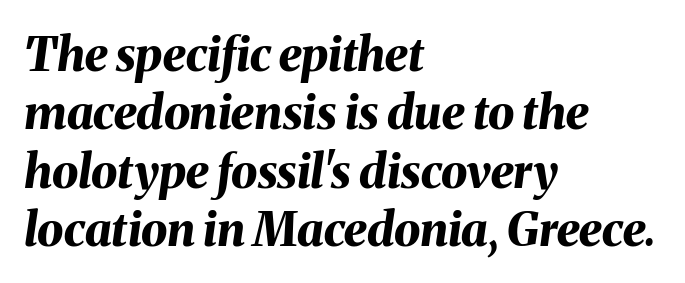
Q: Is the text bold? A: Yes.
Q: Is the text italic (slanted)? A: Yes, it leans right by about 8 degrees.
Q: Is the text underlined? A: No.
Q: How is the paragraph aligned? A: Left-aligned.
Q: Is the spacing between letters normal or unusually wide? A: Normal.
Q: Width (condensed, normal, or wide)? A: Normal.
Q: Stroke contrast? A: Medium.
Q: x-height? A: Medium.
Q: Monospaced? A: No.
